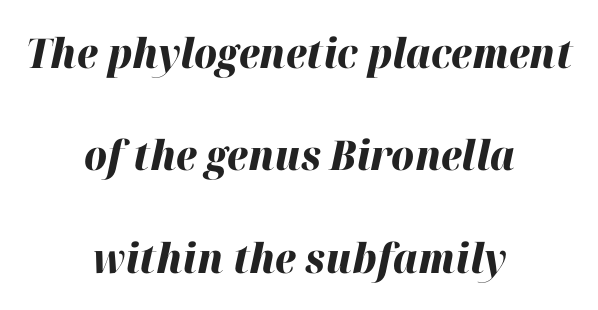
Think of a printed novel: that variable character pitch is what you see here. This is oblique type, the kind used for emphasis or titles. A typesetter would call this zero additional tracking. The designer dialed line spacing up above the default. Check under the words: just untouched page. Look at the stroke-to-counter ratio: heavy, a bold.
